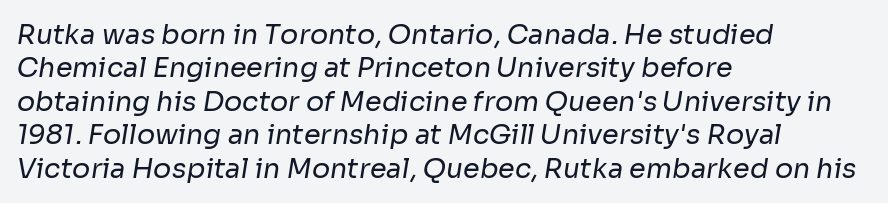
The image shows 27 px text type; set left-aligned, line spacing 1.24x, normal letter spacing, not underlined.
